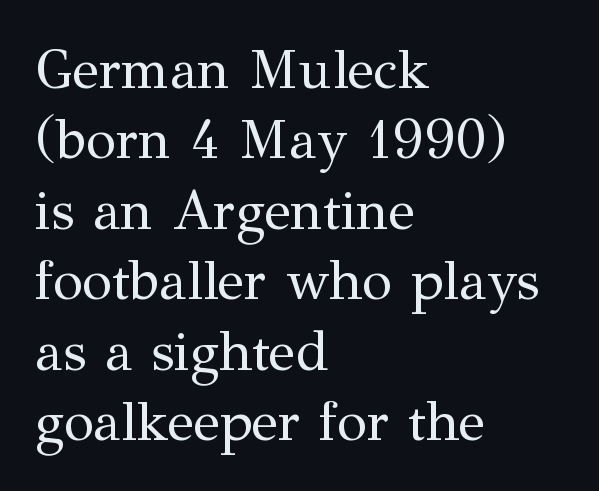
The image shows 55 px regular-weight serif type, upright; set left-aligned, normal line spacing (1.28x), normal letter spacing, not underlined; medium stroke contrast and a medium x-height.
